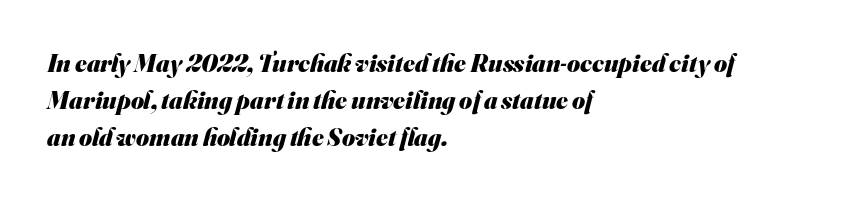
The image shows 25 px bold type; set left-aligned, normal line spacing (1.49x), normal letter spacing, not underlined.
